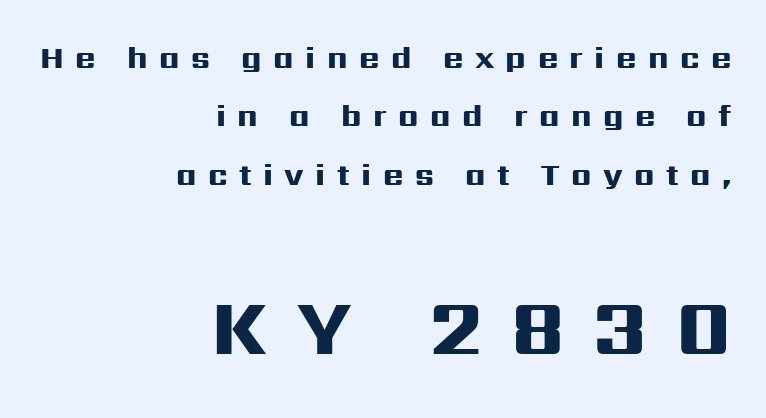
Q: Is the text bold? A: Yes.
Q: Is the text italic (slanted)? A: No, it is upright.
Q: Is the typeface a serif or a sans-serif typeface? A: Sans-serif.
Q: Is the text underlined? A: No.
Q: How is the paragraph aligned? A: Right-aligned.
Q: Is the spacing between letters normal or unusually wide? A: Unusually wide.
Q: Which block of text is set in a larger size, the first (top) or the second (bottom)? A: The second (bottom) one.
Q: Width (condensed, normal, or wide)? A: Wide.
Q: Stroke contrast? A: High.
Q: x-height? A: Medium.
Q: Monospaced? A: No.
